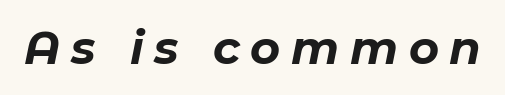
Q: Is the text bold? A: Yes.
Q: Is the text italic (slanted)? A: Yes, it leans right by about 11 degrees.
Q: Is the text underlined? A: No.
Q: Is the spacing between letters normal or unusually wide? A: Unusually wide.
Q: Width (condensed, normal, or wide)? A: Normal.
Q: Stroke contrast? A: Low.
Q: x-height? A: Medium.
Q: Monospaced? A: No.
